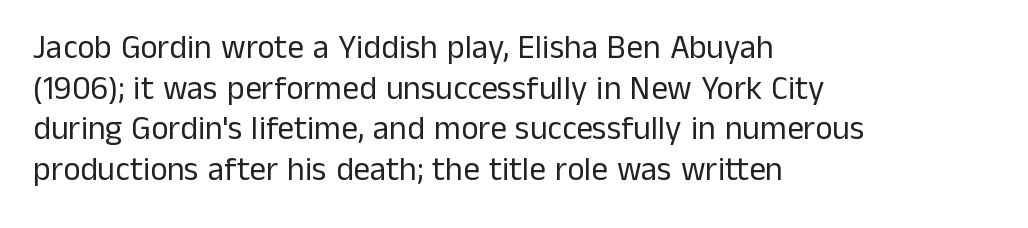
The image shows 33 px regular-weight sans-serif type, upright; set left-aligned, line spacing 1.23x, normal letter spacing, not underlined; low stroke contrast and a medium x-height.
